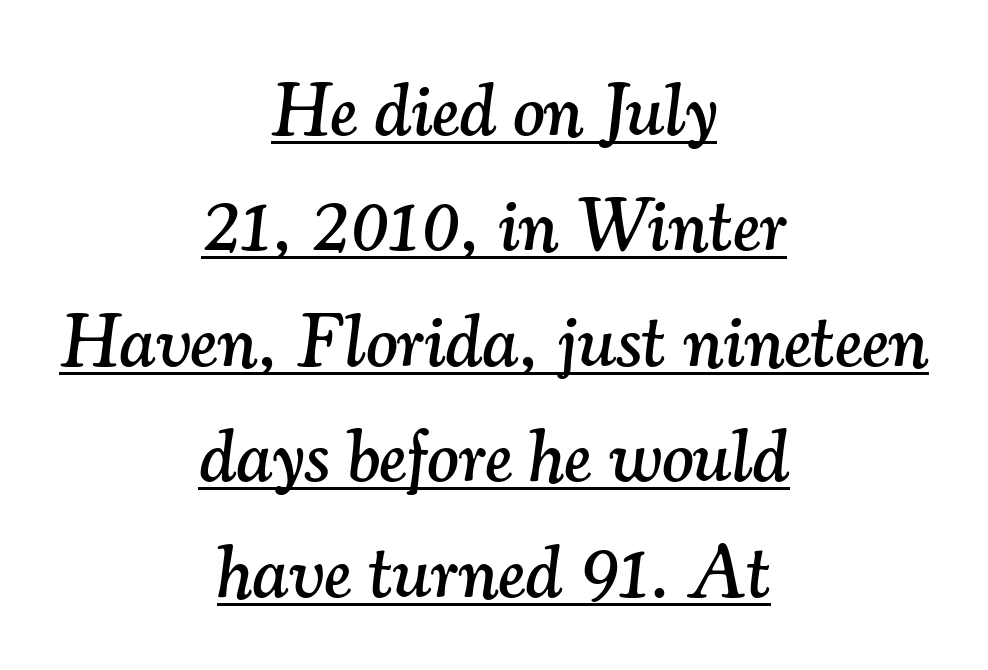
Q: Is the text italic (slanted)? A: Yes, it leans right by about 7 degrees.
Q: Is the typeface a serif or a sans-serif typeface? A: Serif.
Q: Is the text underlined? A: Yes.
Q: How is the paragraph aligned? A: Centered.
Q: Is the spacing between letters normal or unusually wide? A: Normal.
Q: Is the spacing between lines tight, normal or loose? A: Normal.
Q: Width (condensed, normal, or wide)? A: Normal.
Q: Stroke contrast? A: Medium.
Q: x-height? A: Small.
Q: Monospaced? A: No.
